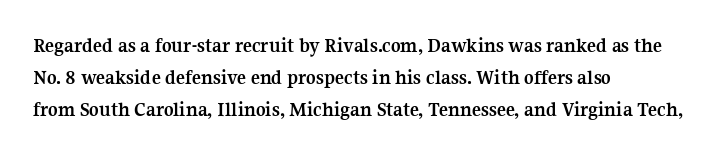
{"italic": "no", "bold": "yes", "underline": "no", "align": "left", "line_spacing": "normal", "line_spacing_ratio": 1.52, "letter_spacing": "normal", "letter_spacing_em": 0.0, "glyph_px": 21}
